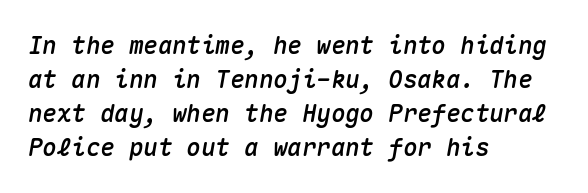
{"italic": "yes", "lean": "right", "slant_degrees": 10, "underline": "no", "align": "left", "line_spacing": "normal", "line_spacing_ratio": 1.41, "letter_spacing": "normal", "letter_spacing_em": 0.0, "glyph_px": 24}
